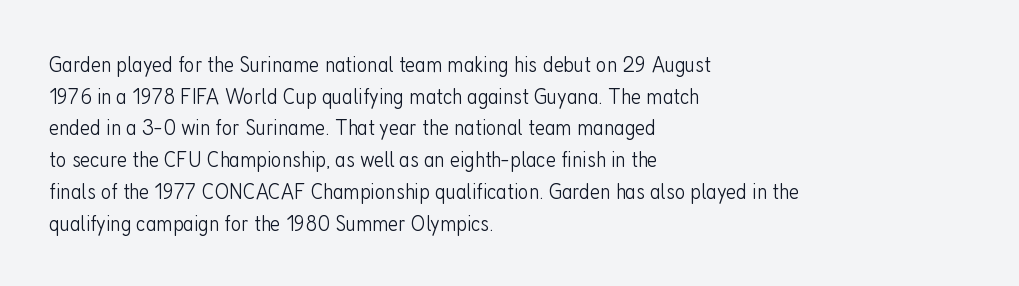
The image shows 23 px text type, upright; set left-aligned, normal line spacing (1.38x), normal letter spacing, not underlined.
